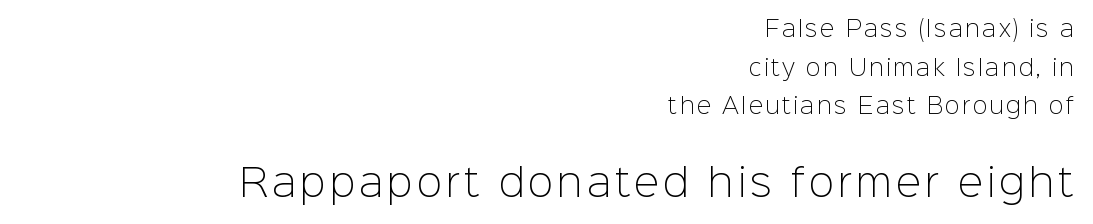
{"serif": "no", "italic": "no", "bold": "no", "weight": "light", "width": "normal", "stroke_contrast": "low", "x_height": "medium", "monospaced": "no", "underline": "no", "align": "right", "line_spacing_ratio": 1.76, "larger_block": "second", "size_ratio": 1.73, "glyph_px": 38}
